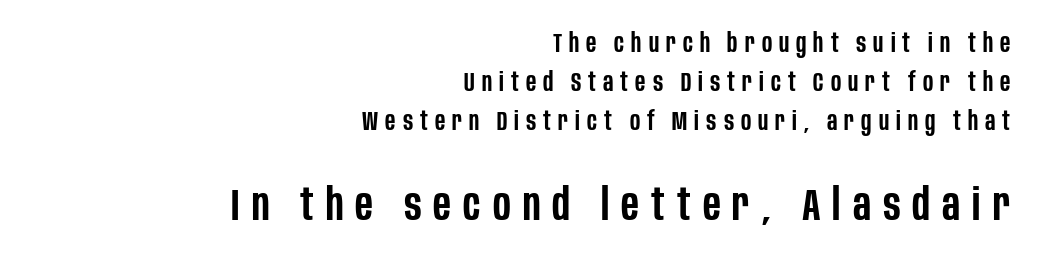
This rendering employs a face without finishing strokes, i.e., a sans-serif. Each letter keeps its own natural width here, so spacing adapts to shape. Descenders are the only things crossing below the line. Letter spacing: wide. This is roman type, the default non-slanted kind.
